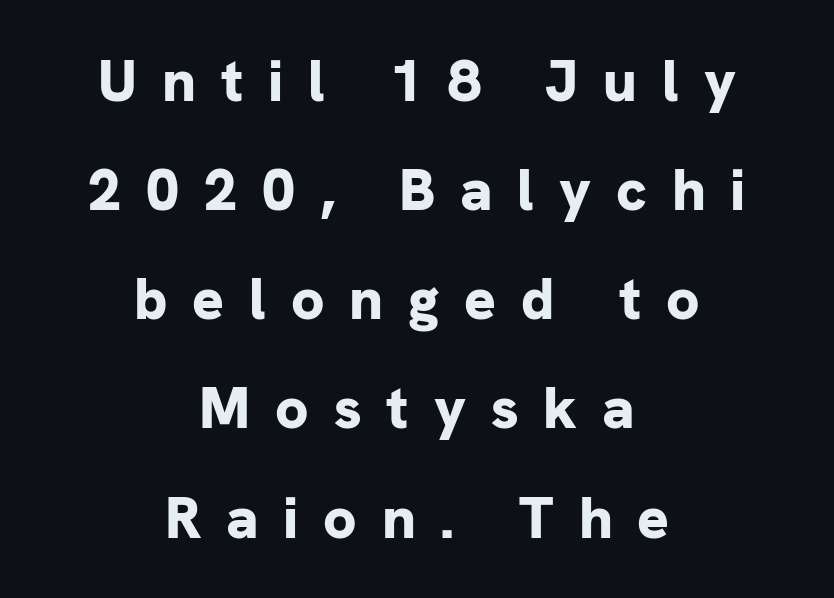
Heft: maximum for text — a bold. Letterform terminals end flat and unadorned throughout the passage. This sample is center-justified, so both line endings float freely. The rendering uses natural spacing where letterforms have individual widths. The passage shown has open, widely tracked lettering throughout.
